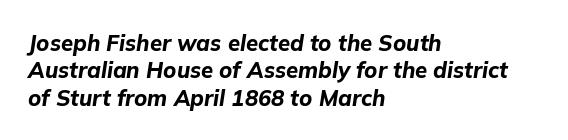
{"italic": "yes", "lean": "right", "slant_degrees": 9, "bold": "yes", "underline": "no", "align": "left", "line_spacing_ratio": 1.24, "letter_spacing": "normal", "letter_spacing_em": 0.0, "glyph_px": 22}
